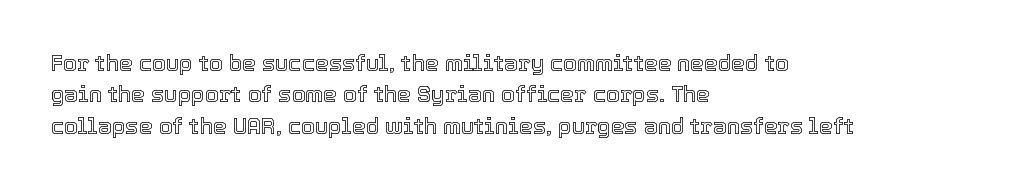
Q: Is the text italic (slanted)? A: No, it is upright.
Q: Is the text underlined? A: No.
Q: How is the paragraph aligned? A: Left-aligned.
Q: Is the spacing between letters normal or unusually wide? A: Normal.
Q: Is the spacing between lines tight, normal or loose? A: Normal.
